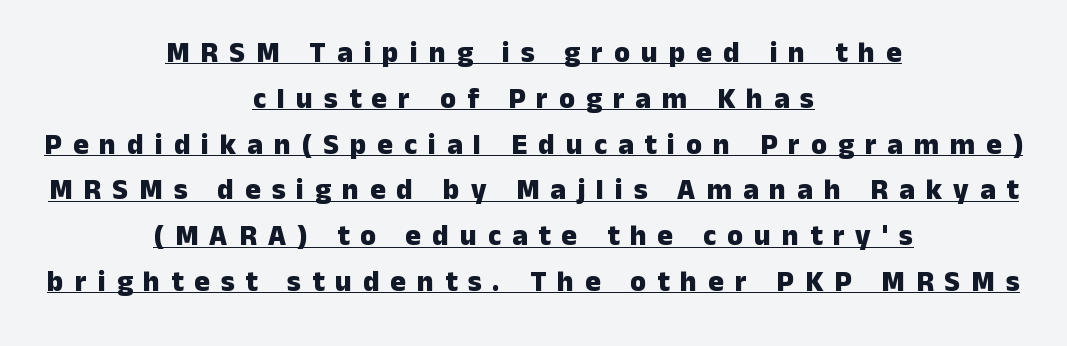
{"serif": "no", "italic": "no", "bold": "yes", "weight": "heavy", "width": "normal", "stroke_contrast": "low", "x_height": "medium", "monospaced": "no", "underline": "yes", "align": "center", "line_spacing": "normal", "line_spacing_ratio": 1.58, "letter_spacing": "wide", "letter_spacing_em": 0.38, "glyph_px": 29}
